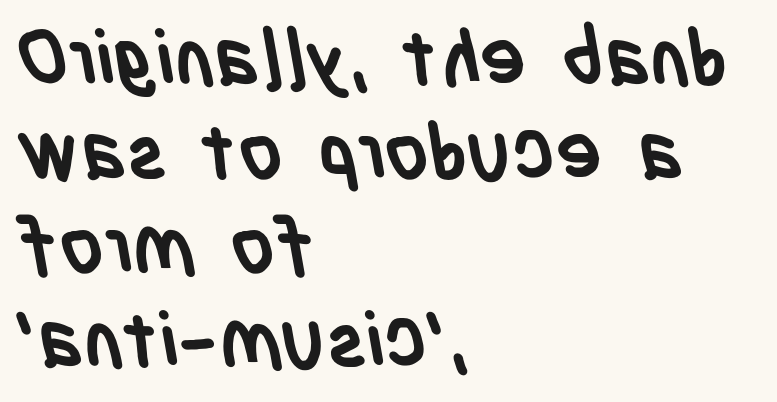
The image shows 77 px semibold, condensed sans-serif type; set left-aligned, line spacing 1.22x, normal letter spacing, not underlined; low stroke contrast and a large x-height.
